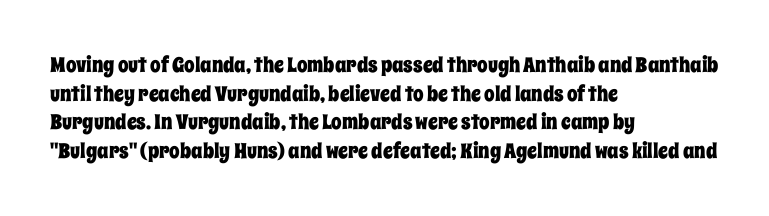
Q: Is the text italic (slanted)? A: No, it is upright.
Q: Is the text underlined? A: No.
Q: How is the paragraph aligned? A: Left-aligned.
Q: Is the spacing between letters normal or unusually wide? A: Normal.
Q: Is the spacing between lines tight, normal or loose? A: Normal.
